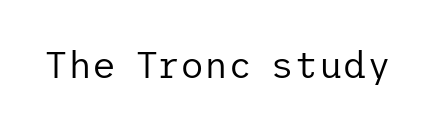
The image shows 37 px regular-weight sans-serif type, upright; set normal letter spacing, not underlined; low stroke contrast and a medium x-height.
